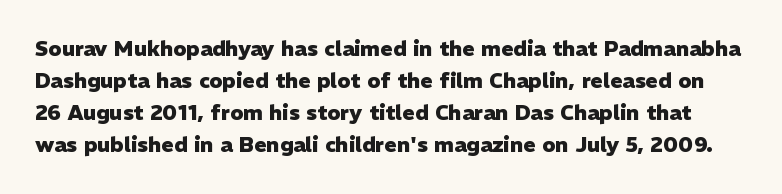
The image shows 21 px bold type, upright; set normal line spacing (1.53x), normal letter spacing, not underlined.
